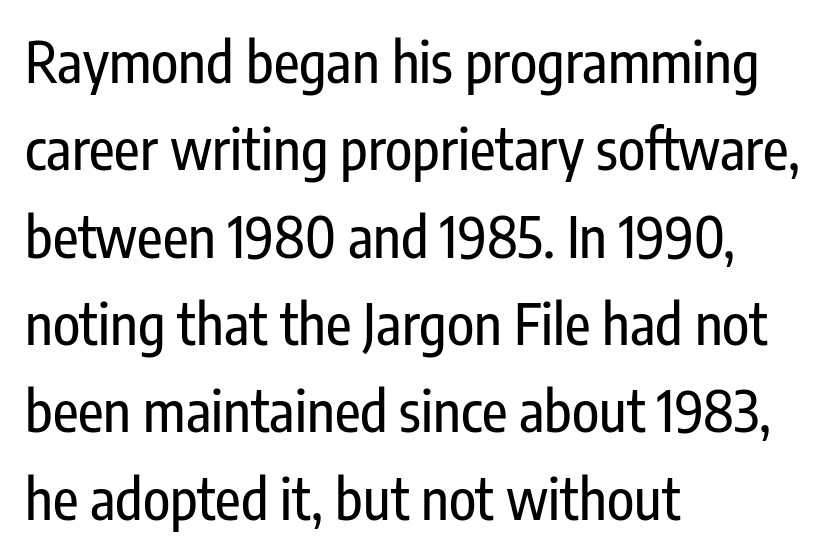
The passage shown stacks its lines at a standard gap. This rendering employs a face without finishing strokes, i.e., a sans-serif. Words appear dense and cohesive because spacing is normal. The passage is arranged the way most books set body copy — flush left.
